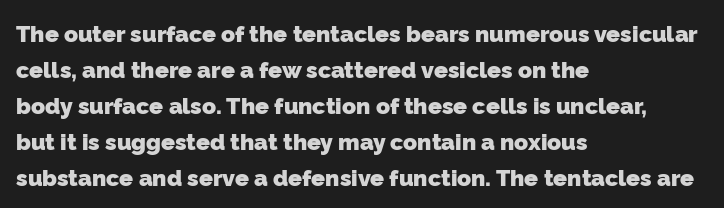
{"bold": "yes", "underline": "no", "align": "left", "line_spacing": "normal", "line_spacing_ratio": 1.56, "letter_spacing": "normal", "letter_spacing_em": 0.0, "glyph_px": 23}
